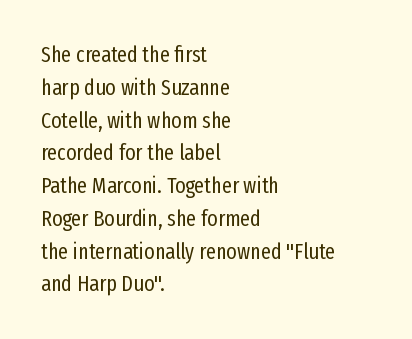
Descender tails drop into unmarked territory. Vertically, the passage feels balanced, rows spaced as you'd expect. The typesetter chose a ragged-right arrangement here. The typography opts for an upright posture over an oblique one. The rendering keeps characters at their native spacing. Stroke mass is kept to a normal reading level or below.
